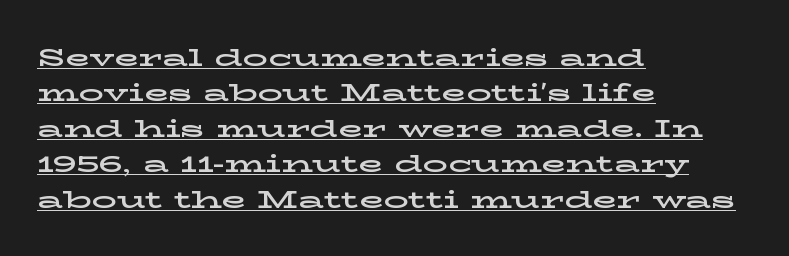
The image shows 25 px text type, upright; set left-aligned, normal line spacing (1.42x), normal letter spacing, underlined.
